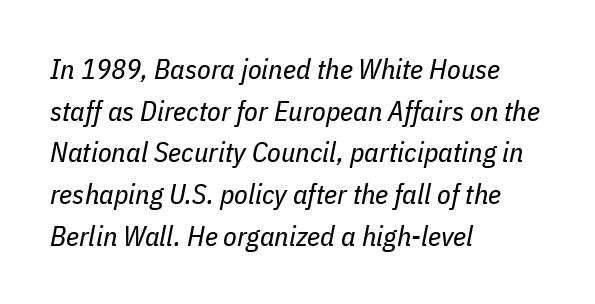
The rendering uses natural spacing where letterforms have individual widths. The weight tops out at a normal text grade. Tracking value appears to be zero — textbook default spacing. Descenders hang freely into open space. Visually the block forms a straight wall on the left and a jagged coastline on the right. The passage shown leans; its letterforms are oblique.
